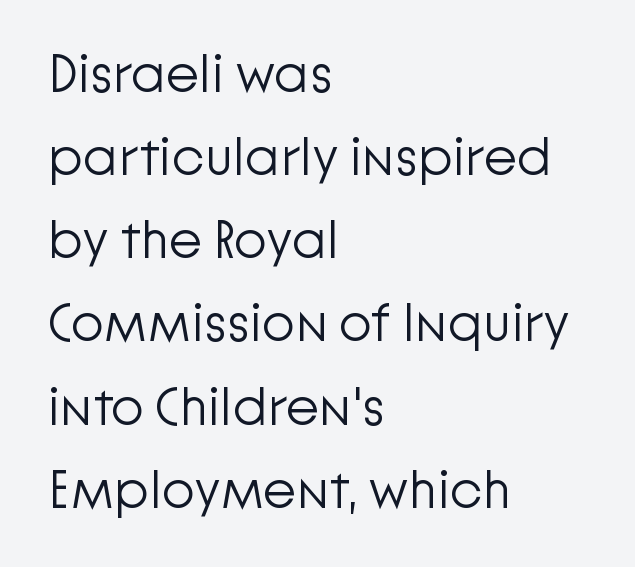
The image shows 54 px light sans-serif type, upright; set left-aligned, normal line spacing (1.54x), normal letter spacing, not underlined; low stroke contrast and a medium x-height.
